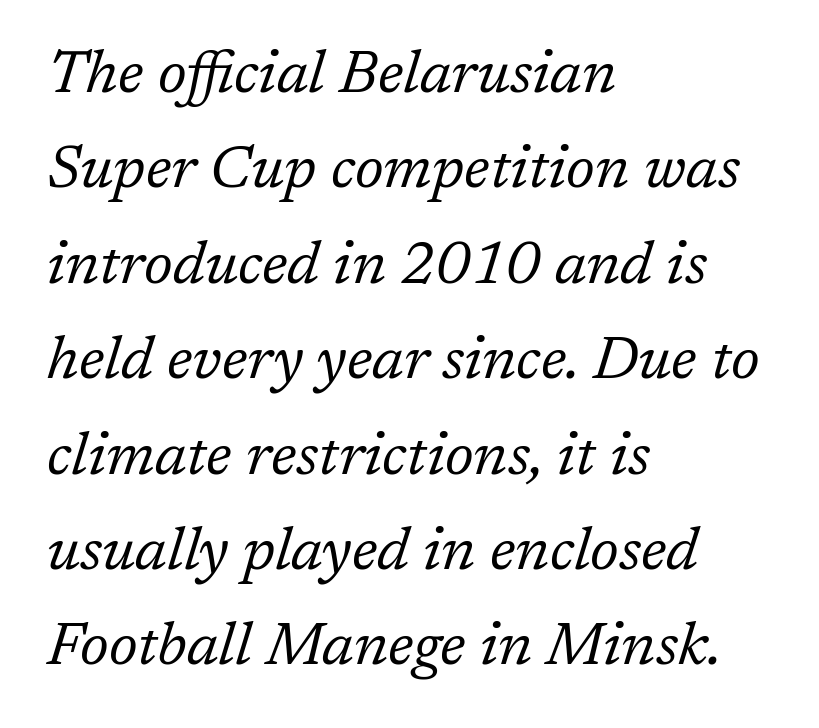
Q: Is the text bold? A: No.
Q: Is the text italic (slanted)? A: Yes, it leans right by about 17 degrees.
Q: Is the typeface a serif or a sans-serif typeface? A: Serif.
Q: Is the text underlined? A: No.
Q: How is the paragraph aligned? A: Left-aligned.
Q: Is the spacing between letters normal or unusually wide? A: Normal.
Q: Is the spacing between lines tight, normal or loose? A: Normal.
Q: Width (condensed, normal, or wide)? A: Normal.
Q: Stroke contrast? A: Low.
Q: x-height? A: Medium.
Q: Monospaced? A: No.
